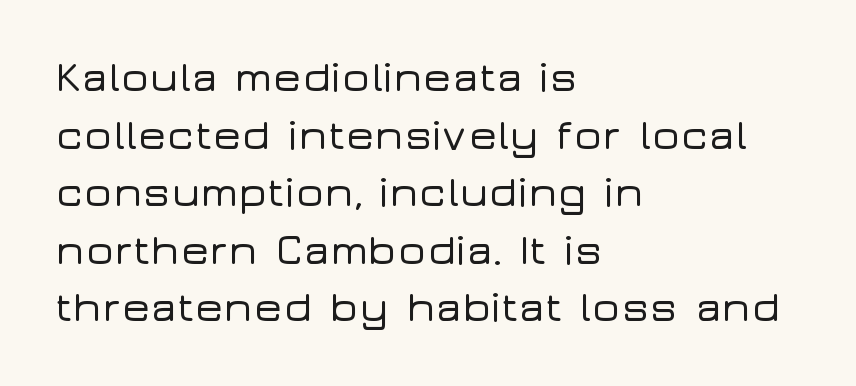
The image shows 43 px wide sans-serif type, upright; set left-aligned, normal line spacing (1.34x), normal letter spacing, not underlined; low stroke contrast and a medium x-height.
